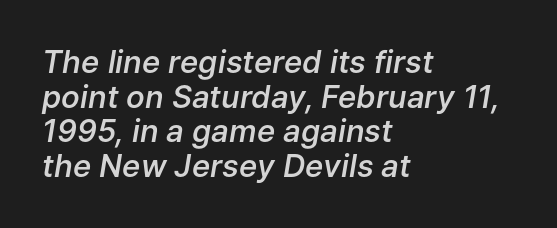
Compared with an ordinary text face, these strokes are moderately heavier — a semibold. What stands out about the letter spacing? Nothing — it is the standard amount. Rendered with sloped, italic letterforms. Each letter keeps its own natural width here, so spacing adapts to shape. Each new line begins almost immediately beneath the previous one. Type without underlining.
